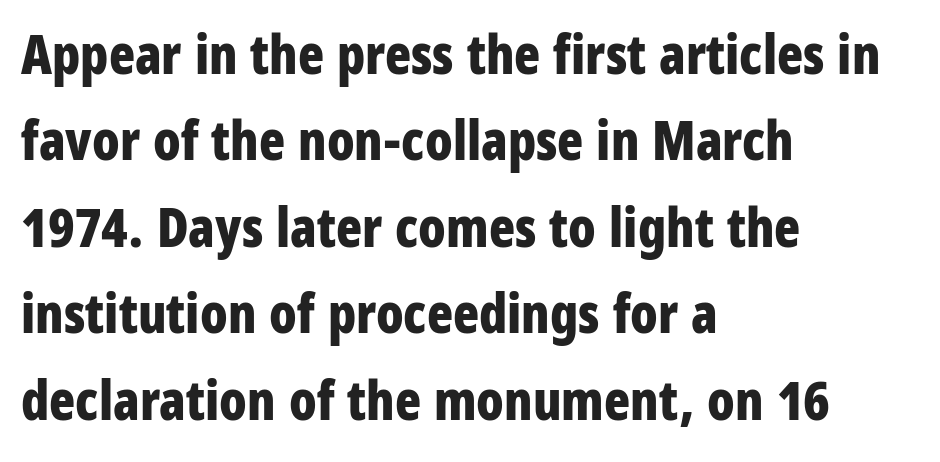
Q: Is the text bold? A: Yes.
Q: Is the text italic (slanted)? A: No, it is upright.
Q: Is the typeface a serif or a sans-serif typeface? A: Sans-serif.
Q: Is the text underlined? A: No.
Q: How is the paragraph aligned? A: Left-aligned.
Q: Is the spacing between letters normal or unusually wide? A: Normal.
Q: Is the spacing between lines tight, normal or loose? A: Normal.
Q: Width (condensed, normal, or wide)? A: Condensed.
Q: Stroke contrast? A: Low.
Q: x-height? A: Large.
Q: Monospaced? A: No.
